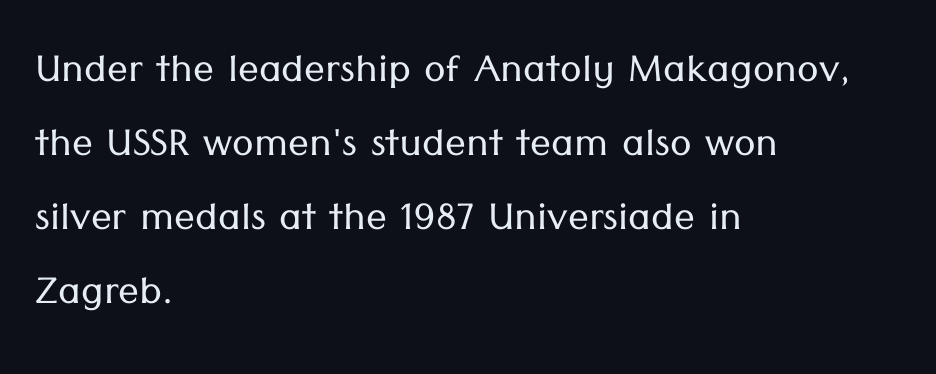
Is this a sans? Yes — the strokes have no serifs. You could not count columns in this text — the font is proportionally spaced. Nothing unusual about the tracking: characters are spaced as the font intends. The leading is moderate, giving the passage an even texture.
